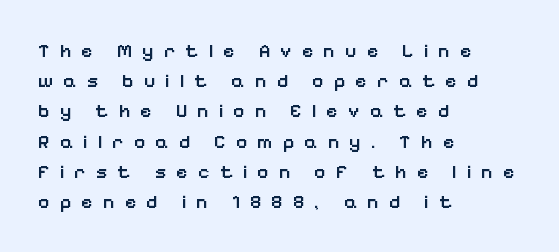
Clear beneath every line of the passage. The typesetting leans somewhat heavy: a semibold. The rendering anchors every line to the left-hand side. The rendering uses a moderate line-height, typical for paragraphs. Characters remain perfectly vertical along every line.
